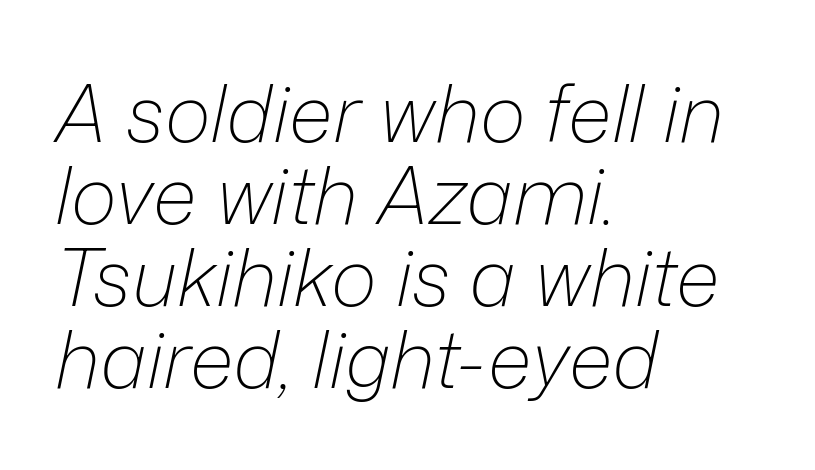
The image shows 79 px light type, italic (leaning right); set left-aligned, tight line spacing (1.04x), normal letter spacing, not underlined; low stroke contrast and a medium x-height.
